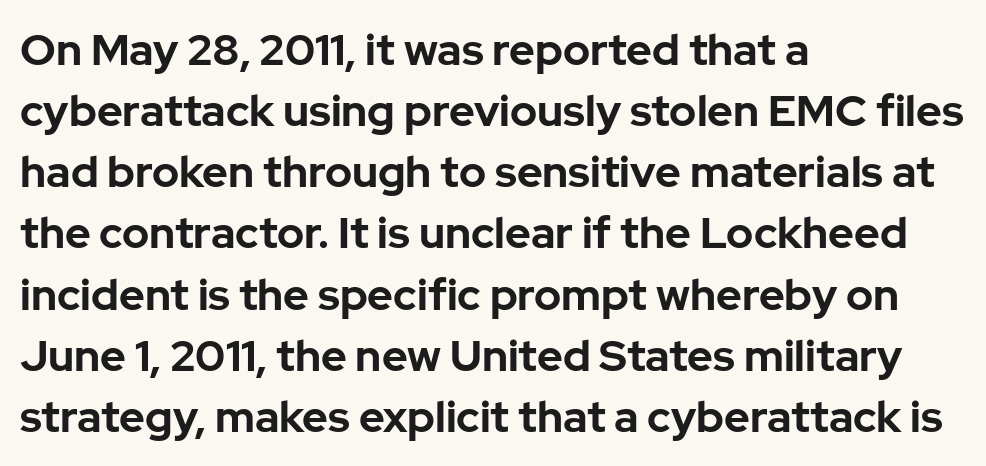
The image shows 44 px bold sans-serif type, upright; set left-aligned, normal line spacing (1.39x), normal letter spacing, not underlined; low stroke contrast and a medium x-height.
